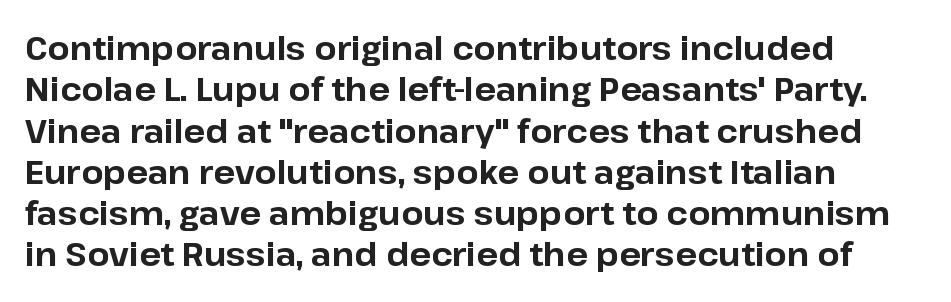
{"serif": "no", "italic": "no", "bold": "yes", "weight": "bold", "width": "normal", "stroke_contrast": "low", "x_height": "medium", "monospaced": "no", "underline": "no", "align": "left", "line_spacing": "normal", "line_spacing_ratio": 1.29, "letter_spacing": "normal", "letter_spacing_em": 0.0, "glyph_px": 32}
